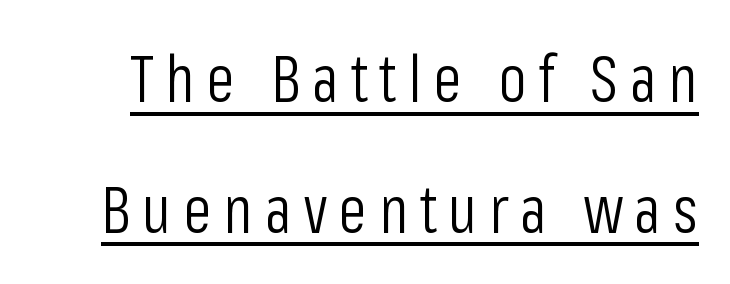
The image shows 65 px light, condensed sans-serif type, upright; set loose line spacing (2.01x), underlined; low stroke contrast and a medium x-height.
